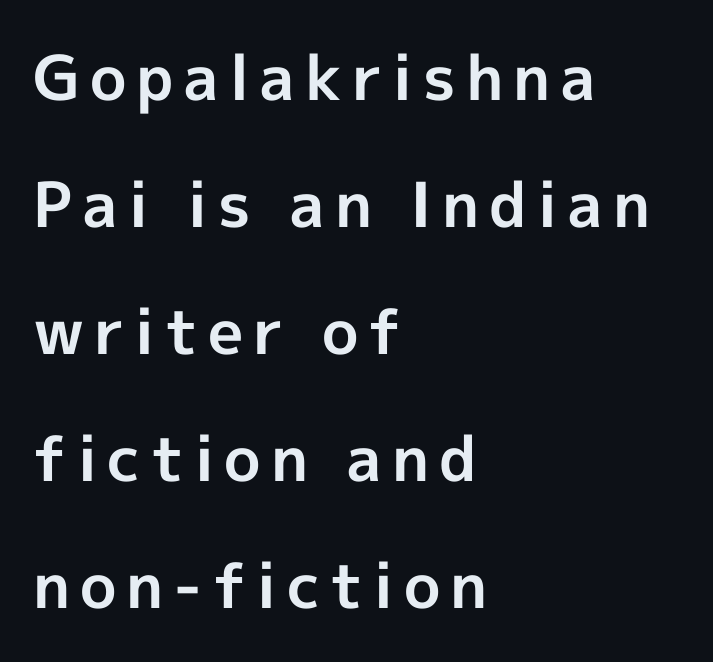
Q: Is the text bold? A: Yes.
Q: Is the text italic (slanted)? A: No, it is upright.
Q: Is the typeface a serif or a sans-serif typeface? A: Sans-serif.
Q: Is the text underlined? A: No.
Q: How is the paragraph aligned? A: Left-aligned.
Q: Is the spacing between lines tight, normal or loose? A: Loose.
Q: Width (condensed, normal, or wide)? A: Normal.
Q: x-height? A: Medium.
Q: Monospaced? A: No.
